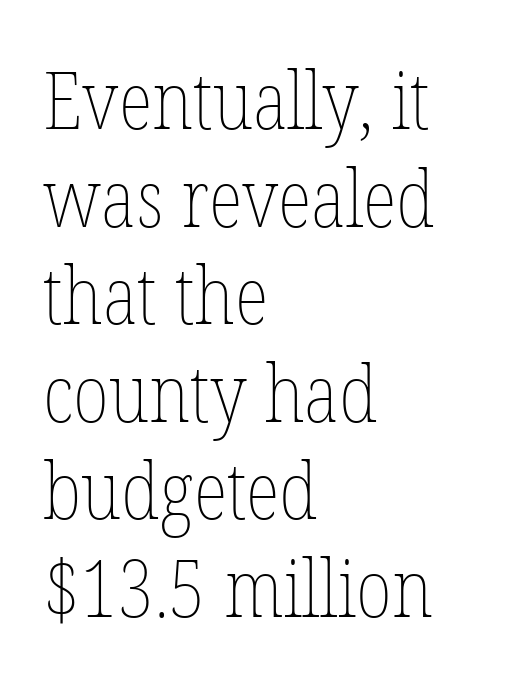
The image shows 80 px thin, condensed type, upright; set left-aligned, line spacing 1.22x, normal letter spacing, not underlined; low stroke contrast and a medium x-height.
